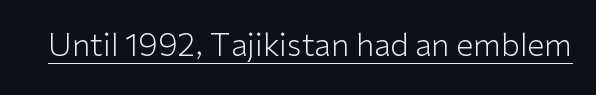
{"serif": "no", "italic": "no", "bold": "no", "weight": "light", "width": "normal", "stroke_contrast": "low", "x_height": "medium", "monospaced": "no", "underline": "yes", "letter_spacing": "normal", "letter_spacing_em": 0.0, "glyph_px": 31}
